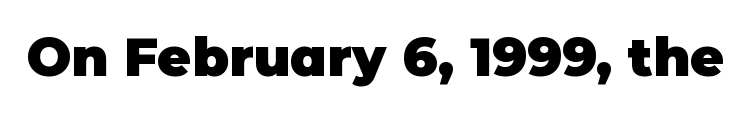
The image shows 53 px heavy sans-serif type, upright; set normal letter spacing, not underlined; low stroke contrast and a large x-height.
